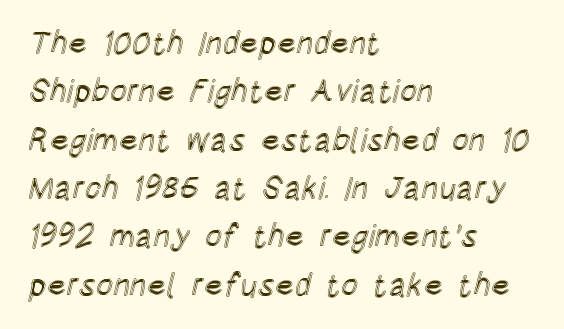
The image shows 32 px condensed type; set left-aligned, normal line spacing (1.51x), normal letter spacing, not underlined; a large x-height.
